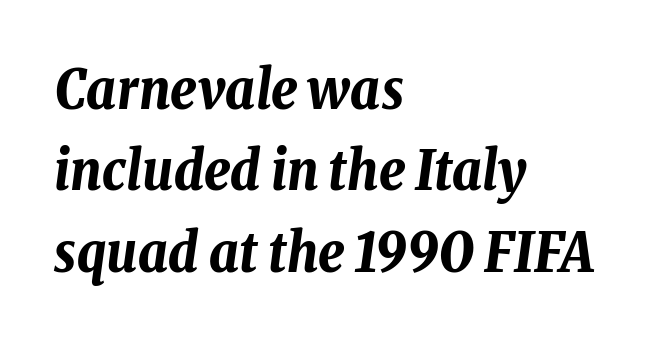
{"italic": "yes", "lean": "right", "slant_degrees": 8, "bold": "yes", "weight": "bold", "width": "condensed", "stroke_contrast": "low", "x_height": "medium", "monospaced": "no", "underline": "no", "align": "left", "line_spacing": "normal", "line_spacing_ratio": 1.48, "letter_spacing": "normal", "letter_spacing_em": 0.0, "glyph_px": 55}
